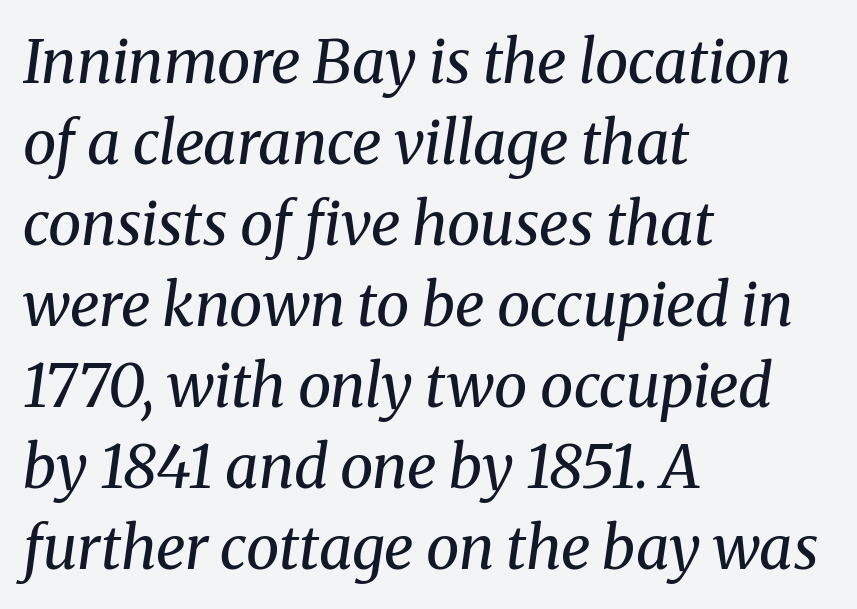
{"serif": "yes", "italic": "yes", "lean": "right", "slant_degrees": 8, "bold": "no", "weight": "regular", "width": "normal", "stroke_contrast": "medium", "x_height": "medium", "monospaced": "no", "underline": "no", "align": "left", "line_spacing": "normal", "line_spacing_ratio": 1.35, "letter_spacing": "normal", "letter_spacing_em": 0.0, "glyph_px": 60}
